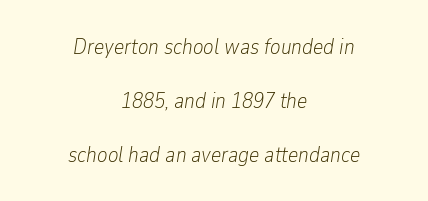
Q: Is the text bold? A: No.
Q: Is the text italic (slanted)? A: Yes, it leans right by about 9 degrees.
Q: Is the text underlined? A: No.
Q: How is the paragraph aligned? A: Centered.
Q: Is the spacing between letters normal or unusually wide? A: Normal.
Q: Is the spacing between lines tight, normal or loose? A: Loose.
